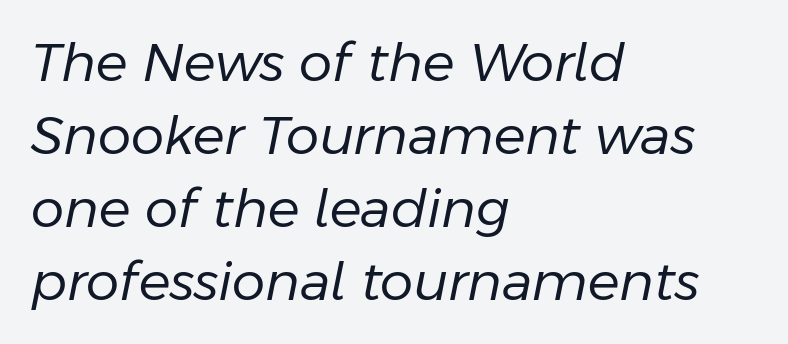
{"italic": "yes", "lean": "right", "slant_degrees": 11, "bold": "no", "weight": "regular", "width": "normal", "stroke_contrast": "low", "x_height": "medium", "monospaced": "no", "underline": "no", "align": "left", "line_spacing": "normal", "line_spacing_ratio": 1.38, "letter_spacing": "normal", "letter_spacing_em": 0.0, "glyph_px": 53}
